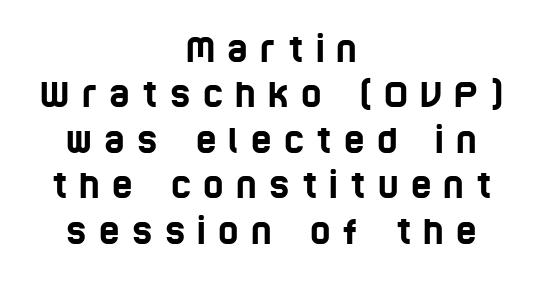
{"serif": "no", "width": "condensed", "stroke_contrast": "low", "x_height": "large", "monospaced": "no", "underline": "no", "align": "center", "line_spacing": "normal", "line_spacing_ratio": 1.3, "letter_spacing": "wide", "letter_spacing_em": 0.35, "glyph_px": 35}
